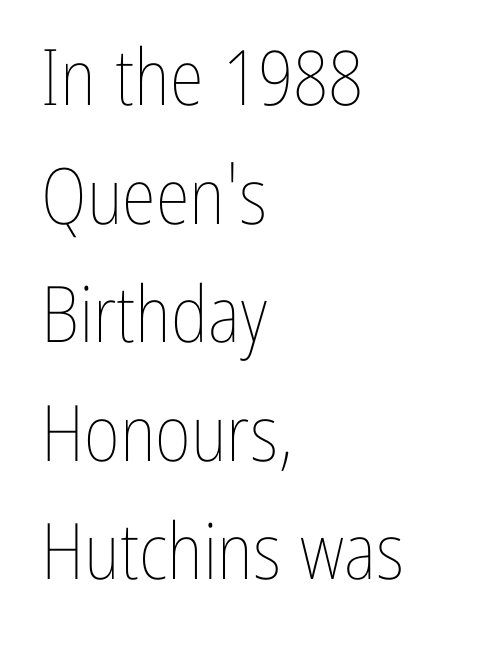
The image shows 78 px thin, condensed type, upright; set left-aligned, normal line spacing (1.52x), normal letter spacing, not underlined; low stroke contrast and a medium x-height.
